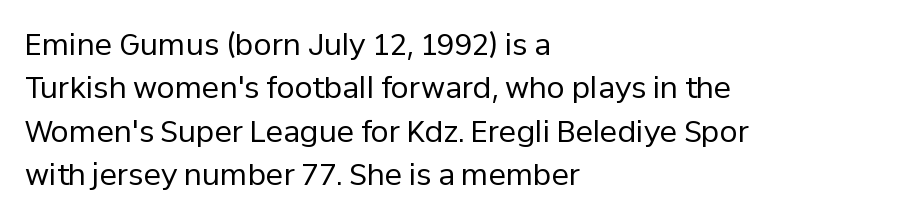
The image shows 29 px regular-weight sans-serif type, upright; set left-aligned, normal line spacing (1.5x), normal letter spacing, not underlined; low stroke contrast and a medium x-height.
